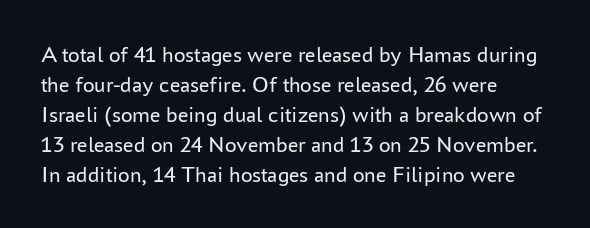
{"italic": "no", "bold": "no", "underline": "no", "align": "left", "line_spacing": "normal", "line_spacing_ratio": 1.3, "letter_spacing": "normal", "letter_spacing_em": 0.0, "glyph_px": 23}
